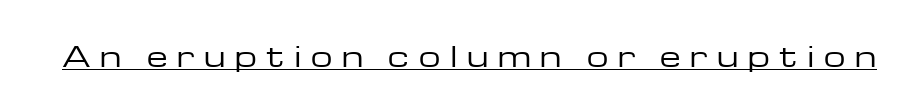
Q: Is the text bold? A: No.
Q: Is the text italic (slanted)? A: No, it is upright.
Q: Is the text underlined? A: Yes.
Q: Is the spacing between letters normal or unusually wide? A: Unusually wide.
